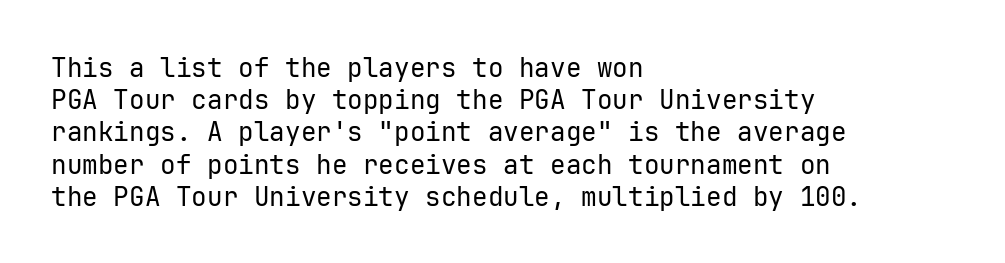
No letter is thick-stroked: the sample isn't bold. The lettering stays uniformly vertical, giving the passage a roman look. This sample uses plain, unmodified letter spacing. These lines stack with their left ends in a neat column. The gap between lines stays unmarked.
